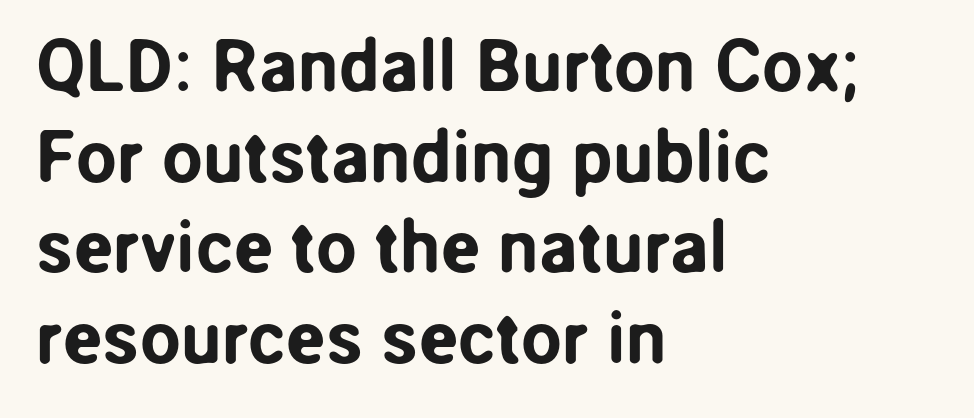
{"serif": "no", "italic": "no", "width": "normal", "stroke_contrast": "low", "x_height": "medium", "monospaced": "no", "underline": "no", "align": "left", "line_spacing_ratio": 1.24, "letter_spacing": "normal", "letter_spacing_em": 0.0, "glyph_px": 73}
